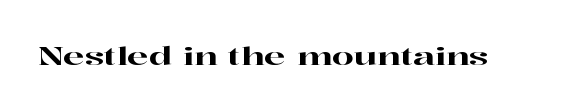
Q: Is the text italic (slanted)? A: No, it is upright.
Q: Is the text underlined? A: No.
Q: Is the spacing between letters normal or unusually wide? A: Normal.
